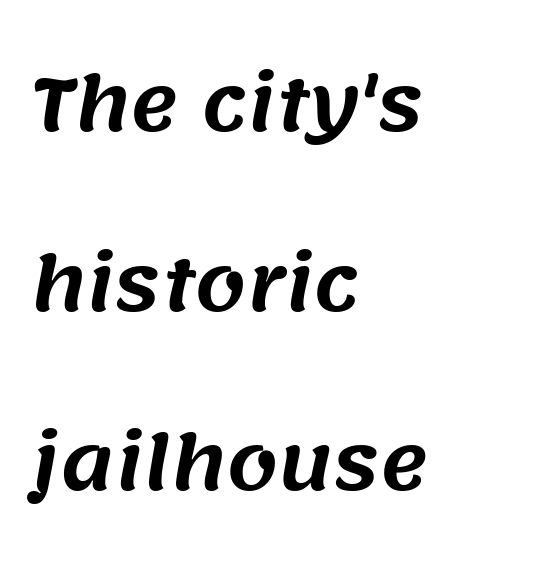
Q: Is the typeface a serif or a sans-serif typeface? A: Sans-serif.
Q: Is the text underlined? A: No.
Q: How is the paragraph aligned? A: Left-aligned.
Q: Is the spacing between letters normal or unusually wide? A: Normal.
Q: Is the spacing between lines tight, normal or loose? A: Loose.
Q: Width (condensed, normal, or wide)? A: Normal.
Q: Stroke contrast? A: Medium.
Q: x-height? A: Large.
Q: Monospaced? A: No.
